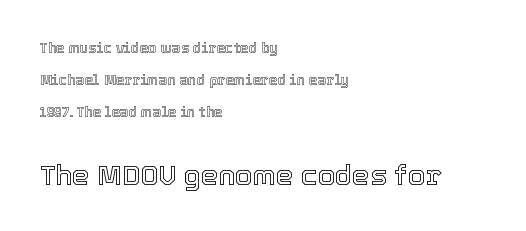
{"italic": "no", "width": "normal", "x_height": "medium", "monospaced": "no", "underline": "no", "align": "left", "line_spacing": "loose", "line_spacing_ratio": 2.3, "letter_spacing": "normal", "letter_spacing_em": 0.0, "larger_block": "second", "size_ratio": 2.0, "glyph_px": 28}
